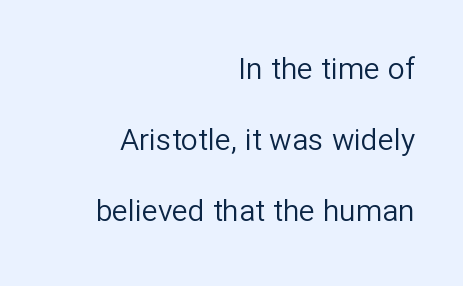
The image shows 30 px regular-weight sans-serif type, upright; set right-aligned, loose line spacing (2.36x), normal letter spacing, not underlined; low stroke contrast and a medium x-height.
